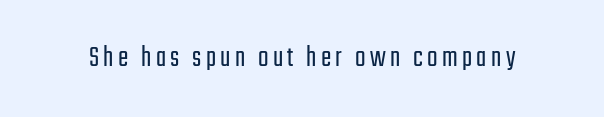
The image shows 31 px light, condensed sans-serif type, upright; set not underlined; low stroke contrast and a medium x-height.
